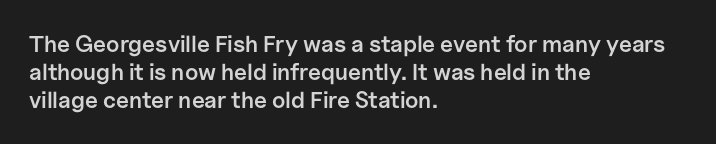
Q: Is the text bold? A: Semi-bold.
Q: Is the text italic (slanted)? A: No, it is upright.
Q: Is the text underlined? A: No.
Q: How is the paragraph aligned? A: Left-aligned.
Q: Is the spacing between letters normal or unusually wide? A: Normal.
